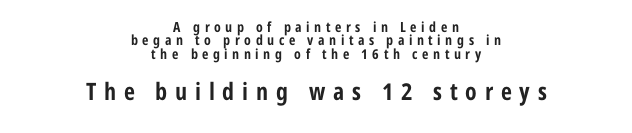
{"italic": "no", "bold": "yes", "underline": "no", "align": "center", "line_spacing": "tight", "line_spacing_ratio": 0.96, "letter_spacing": "wide", "letter_spacing_em": 0.32, "larger_block": "second", "size_ratio": 1.71, "glyph_px": 24}
